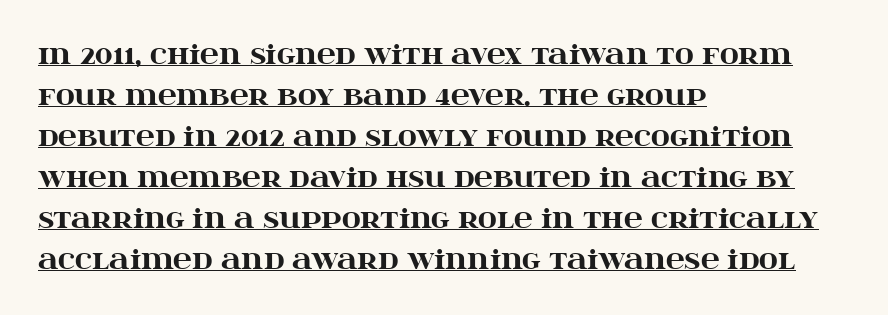
Q: Is the text bold? A: Yes.
Q: Is the text italic (slanted)? A: No, it is upright.
Q: Is the text underlined? A: Yes.
Q: How is the paragraph aligned? A: Left-aligned.
Q: Is the spacing between letters normal or unusually wide? A: Normal.
Q: Is the spacing between lines tight, normal or loose? A: Normal.
